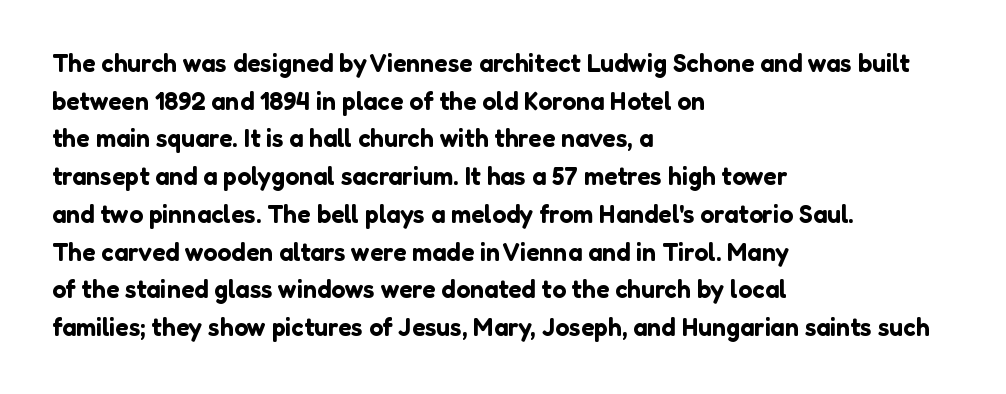
The image shows 25 px text type, upright; set left-aligned, normal line spacing (1.51x), normal letter spacing, not underlined.
